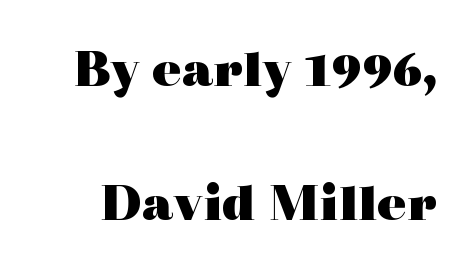
Short note: letters normally spaced. Letterform terminals end in serifs throughout the passage. If you drew a line through each stem, it would be perfectly vertical. Looks like regular typesetting: each glyph gets only the width it needs. The letters are bold, with thick, heavy strokes. Notice the wide empty band between every row — that's loose leading.
